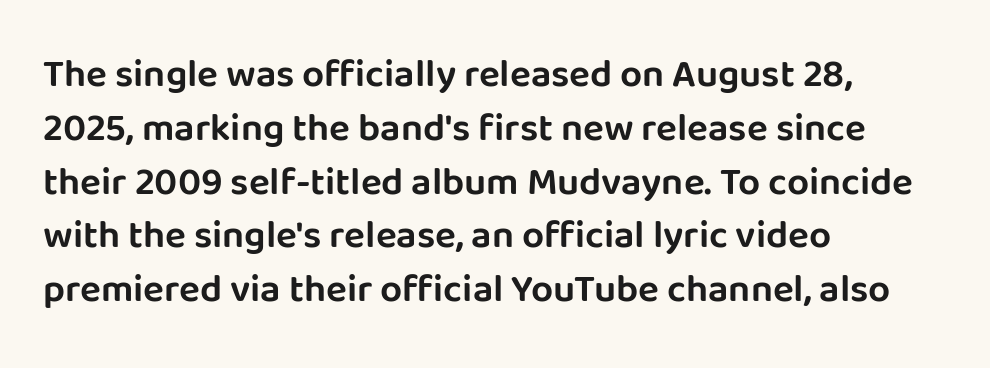
{"serif": "no", "italic": "no", "width": "normal", "stroke_contrast": "low", "x_height": "large", "monospaced": "no", "underline": "no", "align": "left", "line_spacing": "normal", "line_spacing_ratio": 1.38, "letter_spacing": "normal", "letter_spacing_em": 0.0, "glyph_px": 39}
